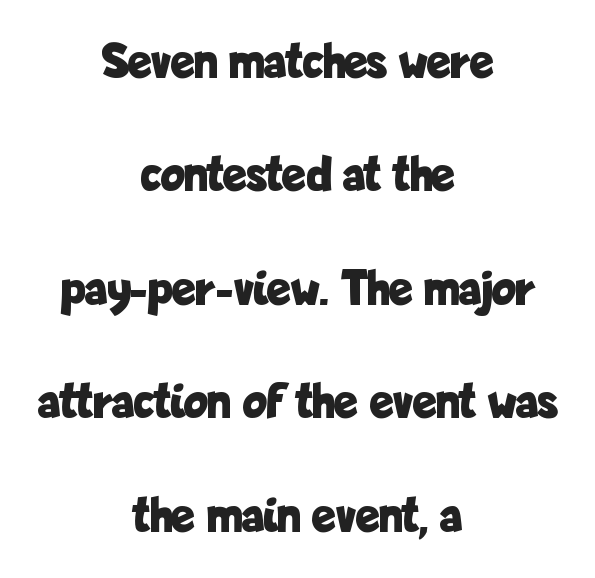
Interline gaps are noticeably wide in this sample. No extra tracking has been applied to these lines. Does the copy run flush right? No — it is centered line by line. Stroke terminals: plain, sans-serif.
